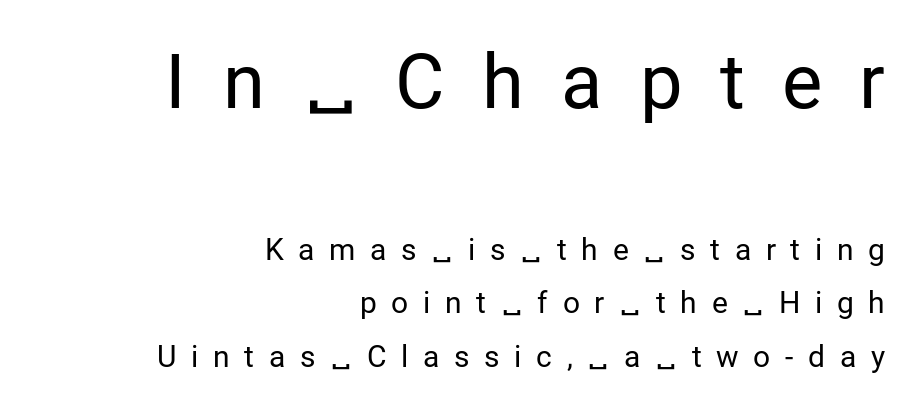
Q: Is the text bold? A: No.
Q: Is the text italic (slanted)? A: No, it is upright.
Q: Is the typeface a serif or a sans-serif typeface? A: Sans-serif.
Q: Is the text underlined? A: No.
Q: How is the paragraph aligned? A: Right-aligned.
Q: Is the spacing between letters normal or unusually wide? A: Unusually wide.
Q: Which block of text is set in a larger size, the first (top) or the second (bottom)? A: The first (top) one.
Q: Width (condensed, normal, or wide)? A: Normal.
Q: Stroke contrast? A: Low.
Q: x-height? A: Medium.
Q: Monospaced? A: No.
